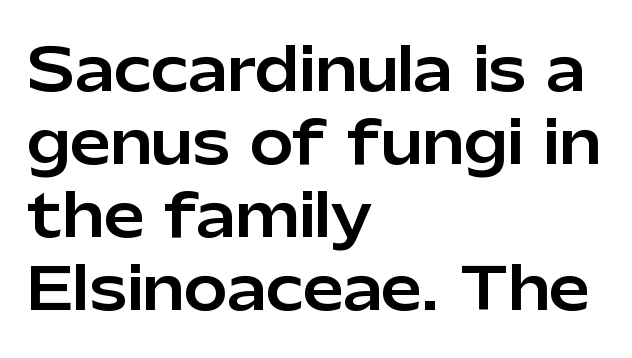
The image shows 58 px sans-serif type, upright; set left-aligned, normal line spacing (1.26x), normal letter spacing, not underlined; low stroke contrast and a medium x-height.
